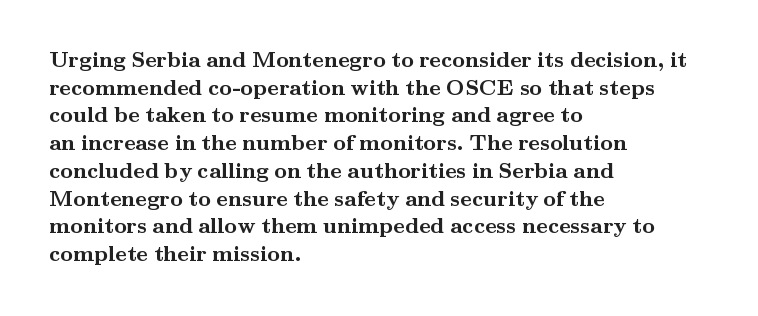
These words are printed bold, with thick strokes throughout. The string is rendered with underlining switched off. What's the leading like? Ordinary, nothing unusual. Tracking value appears to be zero — textbook default spacing. This rendering uses left alignment, leaving the right contour irregular. Every stem runs plumb, perpendicular to the baseline.
